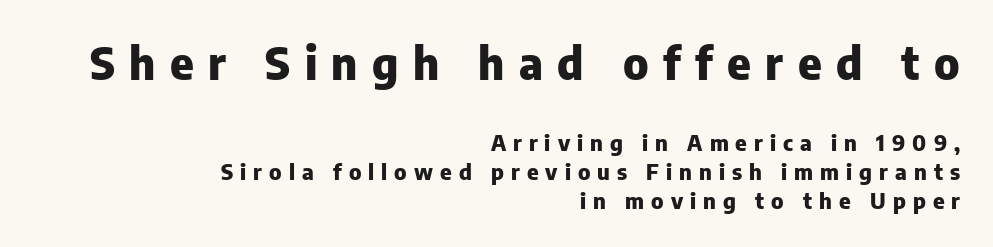
Character size in the leading block exceeds that of the trailing block. The rendering anchors every line to the right-hand side. This rendering features lettering with no underline. Posture: vertical. Summary of vertical rhythm: regular, with standard interline spacing.
